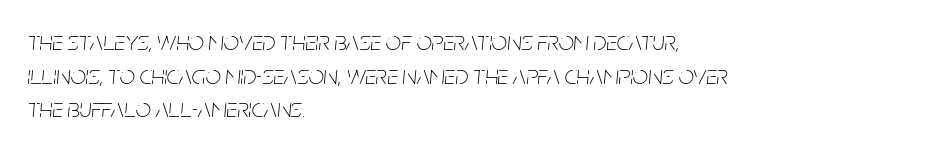
The image shows 27 px text type, italic (leaning right); set left-aligned, normal line spacing (1.25x), normal letter spacing, not underlined.
